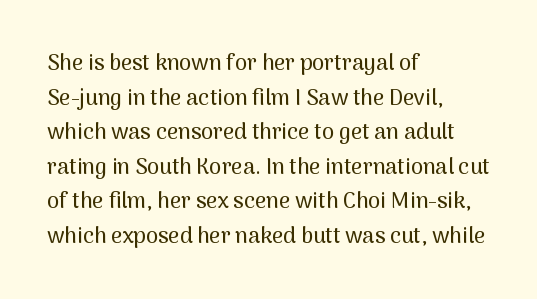
{"italic": "no", "underline": "no", "align": "left", "line_spacing": "normal", "line_spacing_ratio": 1.57, "letter_spacing": "normal", "letter_spacing_em": 0.0, "glyph_px": 22}
